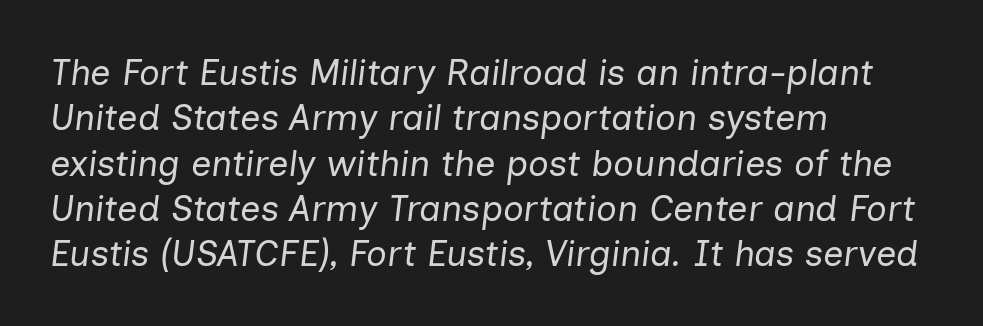
Q: Is the text bold? A: No.
Q: Is the text italic (slanted)? A: Yes, it leans right by about 7 degrees.
Q: Is the text underlined? A: No.
Q: How is the paragraph aligned? A: Left-aligned.
Q: Is the spacing between letters normal or unusually wide? A: Normal.
Q: Is the spacing between lines tight, normal or loose? A: Normal.
Q: Width (condensed, normal, or wide)? A: Normal.
Q: Stroke contrast? A: Low.
Q: x-height? A: Medium.
Q: Monospaced? A: No.
